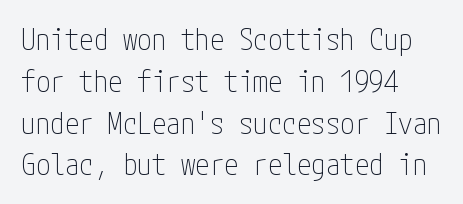
{"serif": "no", "italic": "no", "bold": "no", "weight": "thin", "width": "condensed", "stroke_contrast": "low", "x_height": "medium", "underline": "no", "align": "left", "line_spacing": "normal", "line_spacing_ratio": 1.44, "letter_spacing": "normal", "letter_spacing_em": 0.0, "glyph_px": 29}
